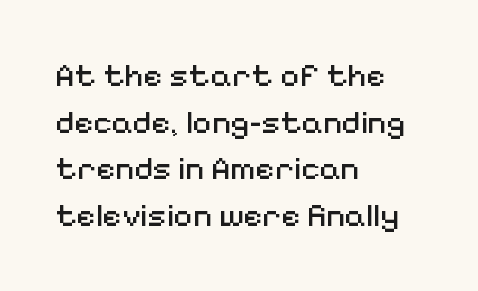
Q: Is the text bold? A: No.
Q: Is the text italic (slanted)? A: No, it is upright.
Q: Is the typeface a serif or a sans-serif typeface? A: Sans-serif.
Q: Is the text underlined? A: No.
Q: How is the paragraph aligned? A: Left-aligned.
Q: Is the spacing between letters normal or unusually wide? A: Normal.
Q: Is the spacing between lines tight, normal or loose? A: Normal.
Q: Width (condensed, normal, or wide)? A: Normal.
Q: Stroke contrast? A: Medium.
Q: x-height? A: Medium.
Q: Monospaced? A: No.
